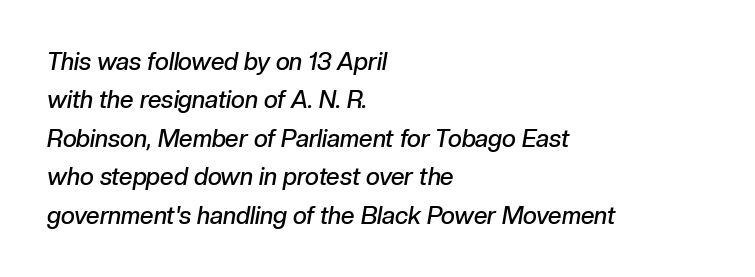
The image shows 24 px text type, italic (leaning right); set left-aligned, normal line spacing (1.6x), normal letter spacing, not underlined.
